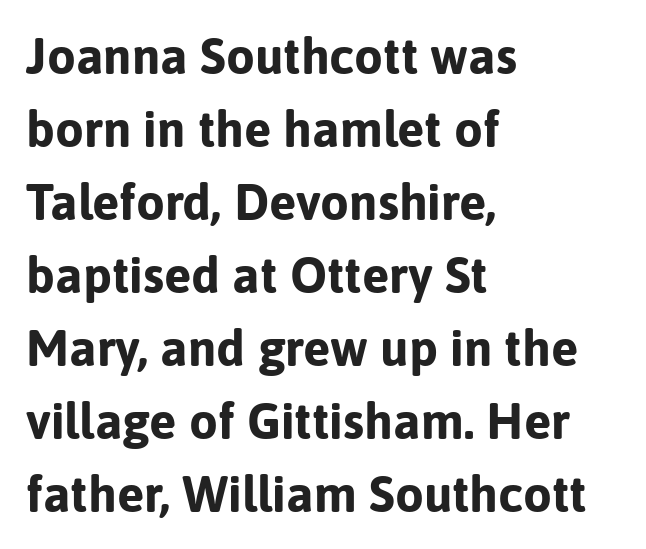
{"serif": "no", "italic": "no", "bold": "yes", "weight": "bold", "width": "normal", "stroke_contrast": "low", "x_height": "medium", "monospaced": "no", "underline": "no", "align": "left", "line_spacing": "normal", "line_spacing_ratio": 1.43, "letter_spacing": "normal", "letter_spacing_em": 0.0, "glyph_px": 51}
